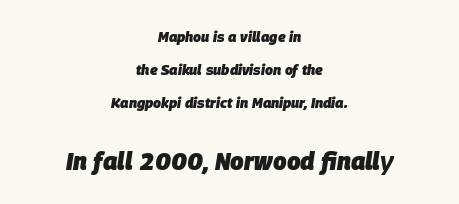
{"italic": "yes", "lean": "right", "slant_degrees": 9, "bold": "yes", "underline": "no", "align": "center", "line_spacing": "loose", "line_spacing_ratio": 2.35, "letter_spacing": "normal", "letter_spacing_em": 0.0, "larger_block": "second", "size_ratio": 1.71, "glyph_px": 24}
